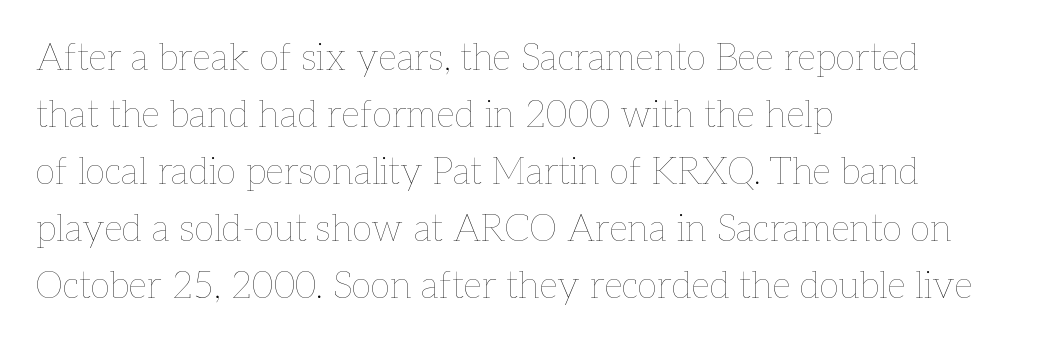
{"italic": "no", "bold": "no", "weight": "thin", "width": "normal", "stroke_contrast": "low", "x_height": "medium", "monospaced": "no", "underline": "no", "align": "left", "line_spacing": "normal", "line_spacing_ratio": 1.54, "letter_spacing": "normal", "letter_spacing_em": 0.0, "glyph_px": 37}
